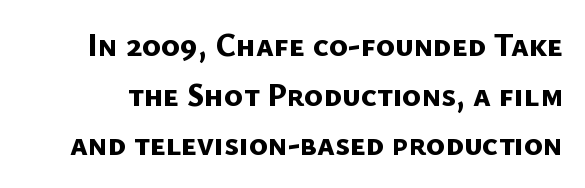
Q: Is the text bold? A: Yes.
Q: Is the typeface a serif or a sans-serif typeface? A: Sans-serif.
Q: Is the text underlined? A: No.
Q: Is the spacing between letters normal or unusually wide? A: Normal.
Q: Is the spacing between lines tight, normal or loose? A: Normal.
Q: Width (condensed, normal, or wide)? A: Normal.
Q: Stroke contrast? A: Low.
Q: x-height? A: Medium.
Q: Monospaced? A: No.
